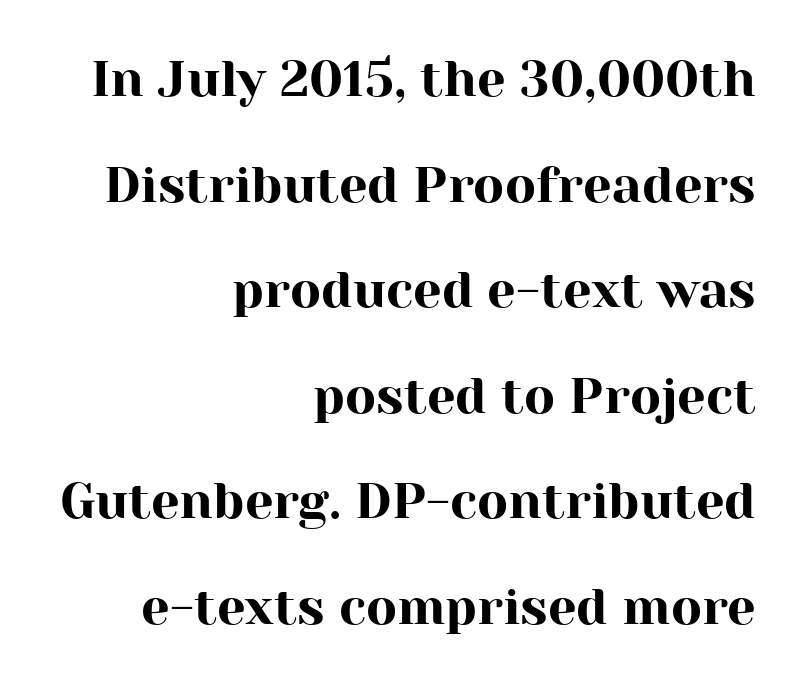
Q: Is the text italic (slanted)? A: No, it is upright.
Q: Is the typeface a serif or a sans-serif typeface? A: Serif.
Q: Is the text underlined? A: No.
Q: How is the paragraph aligned? A: Right-aligned.
Q: Is the spacing between letters normal or unusually wide? A: Normal.
Q: Is the spacing between lines tight, normal or loose? A: Loose.
Q: Width (condensed, normal, or wide)? A: Normal.
Q: Stroke contrast? A: High.
Q: x-height? A: Medium.
Q: Monospaced? A: No.
